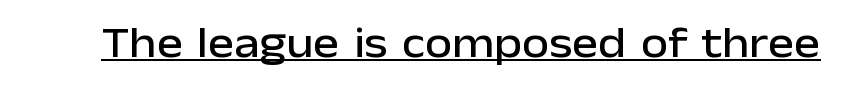
{"serif": "no", "italic": "no", "width": "normal", "stroke_contrast": "low", "x_height": "medium", "monospaced": "no", "underline": "yes", "letter_spacing": "normal", "letter_spacing_em": 0.0, "glyph_px": 44}
